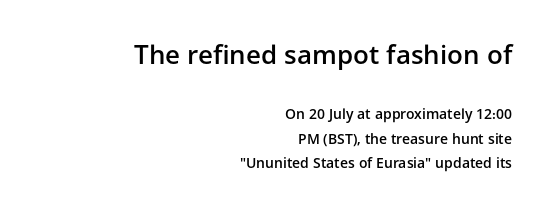
{"italic": "no", "bold": "semi", "underline": "no", "align": "right", "line_spacing_ratio": 1.77, "letter_spacing": "normal", "letter_spacing_em": 0.0, "larger_block": "first", "size_ratio": 1.86, "glyph_px": 26}
